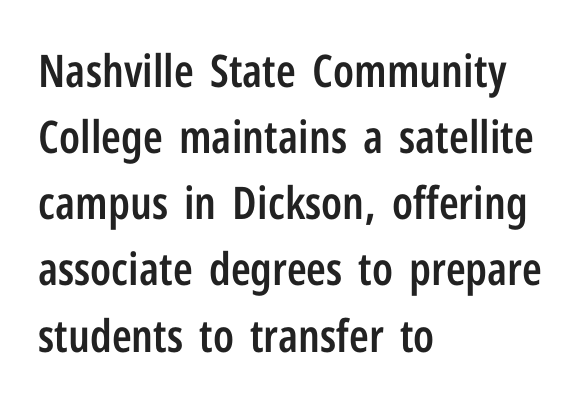
{"serif": "no", "italic": "no", "bold": "semi", "weight": "semibold", "width": "condensed", "stroke_contrast": "low", "x_height": "medium", "monospaced": "no", "underline": "no", "align": "left", "line_spacing": "normal", "line_spacing_ratio": 1.47, "letter_spacing": "normal", "letter_spacing_em": 0.0, "glyph_px": 45}
